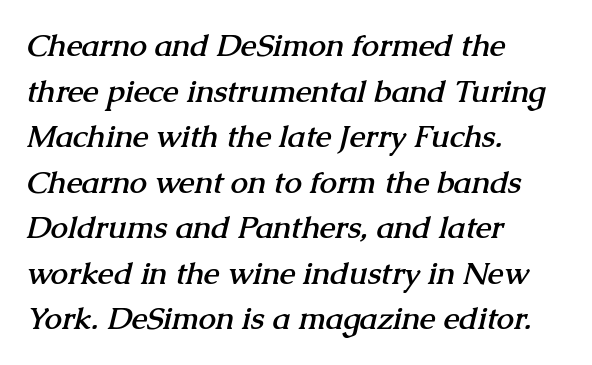
The image shows 31 px semibold serif type; set left-aligned, normal line spacing (1.47x), normal letter spacing, not underlined; medium stroke contrast and a medium x-height.
